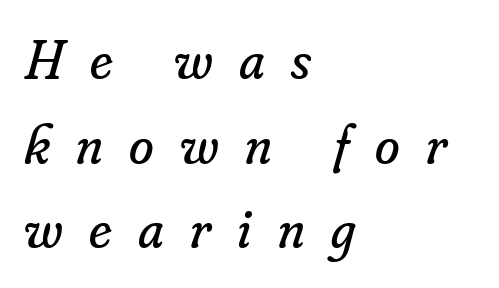
Q: Is the text bold? A: No.
Q: Is the text italic (slanted)? A: Yes, it leans right by about 16 degrees.
Q: Is the typeface a serif or a sans-serif typeface? A: Serif.
Q: Is the text underlined? A: No.
Q: How is the paragraph aligned? A: Left-aligned.
Q: Is the spacing between letters normal or unusually wide? A: Unusually wide.
Q: Is the spacing between lines tight, normal or loose? A: Normal.
Q: Width (condensed, normal, or wide)? A: Normal.
Q: Stroke contrast? A: Low.
Q: x-height? A: Small.
Q: Monospaced? A: No.
